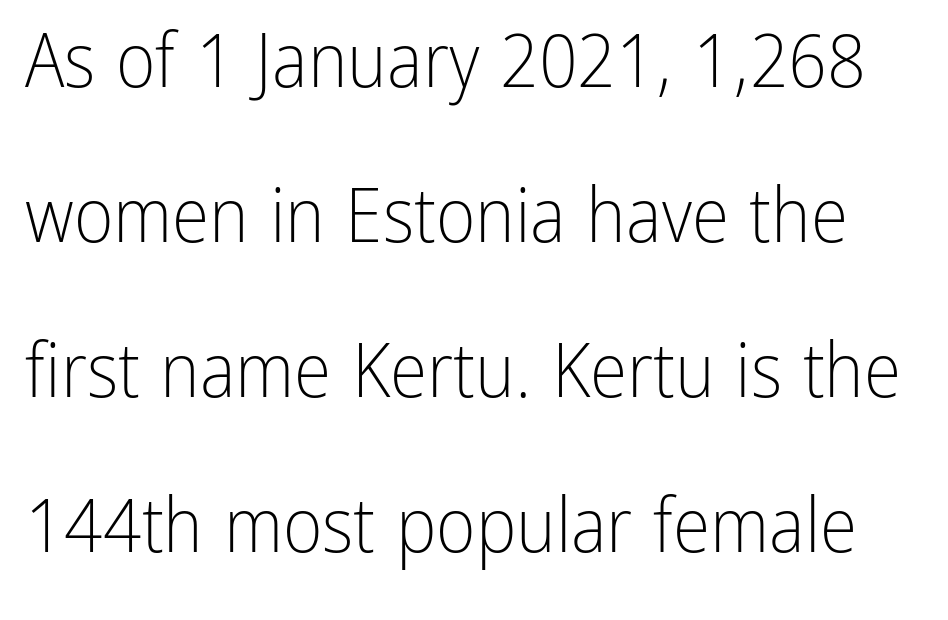
{"serif": "no", "italic": "no", "bold": "no", "weight": "light", "width": "condensed", "stroke_contrast": "low", "x_height": "medium", "monospaced": "no", "underline": "no", "line_spacing": "loose", "line_spacing_ratio": 2.04, "letter_spacing": "normal", "letter_spacing_em": 0.0, "glyph_px": 76}
